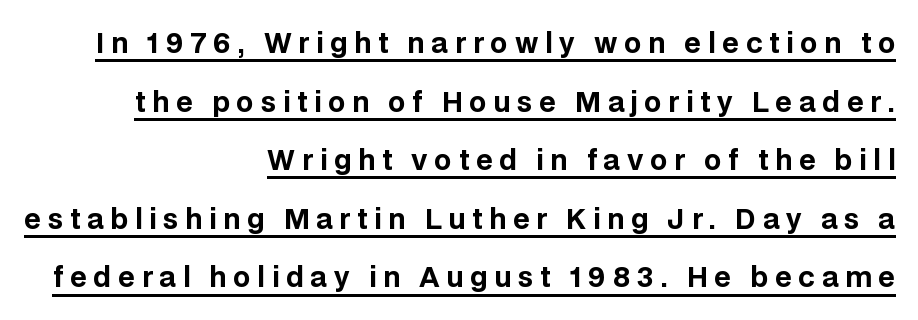
Words appear elongated and porous because spacing is wide. In designer terms, the underline attribute is active on this setting. The setting favours the right margin, as signatures and pull-quotes sometimes do. Regarding leading, the lines here are spaced well apart.
